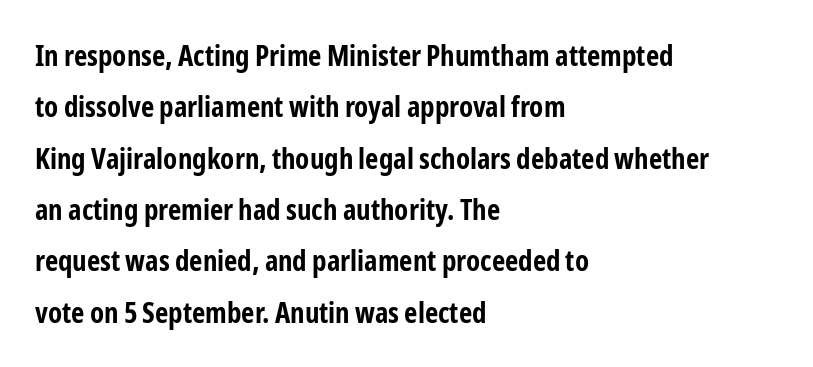
{"serif": "no", "italic": "no", "bold": "yes", "weight": "bold", "width": "condensed", "stroke_contrast": "low", "x_height": "medium", "monospaced": "no", "underline": "no", "align": "left", "line_spacing_ratio": 1.77, "letter_spacing": "normal", "letter_spacing_em": 0.0, "glyph_px": 29}
